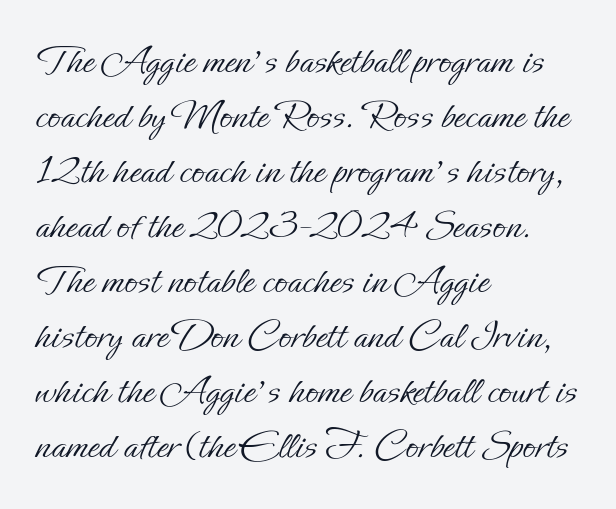
Evenly set lines give the paragraph a standard silhouette. Unbolded letterforms with no extra heft. Between one letter and the next there's only the usual sliver of space. Is the block centered? No — it sits flush against the left margin. Varying glyph widths throughout — classic text-font behaviour.
